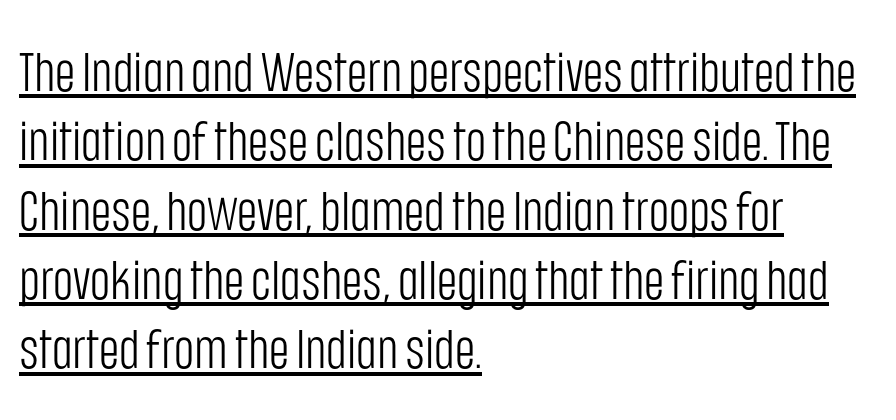
The image shows 55 px light, condensed sans-serif type, upright; set left-aligned, normal line spacing (1.26x), normal letter spacing, underlined; low stroke contrast and a large x-height.
